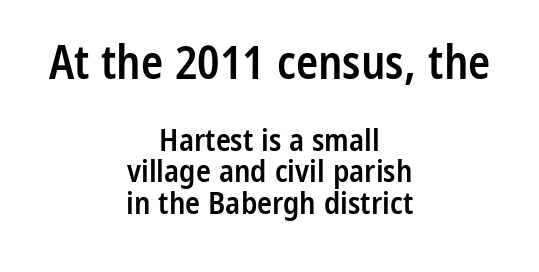
Between these two stacked blocks, the higher one wins on size. Plain, unruled lines of type. Stems and bowls a touch heavier than normal — semibold. The specimen reads as upright at a glance.
